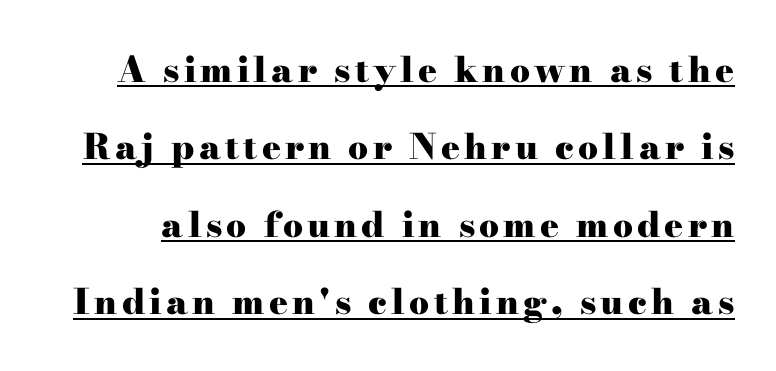
Decoration check: the copy is underlined. Spacing verdict: proportional, widths tailored to each character. Widely set lines give the paragraph a tall, airy silhouette. The typography opts for an upright posture over an oblique one. Thick stems and heavy bowls — unmistakably bold. Letterform terminals end in serifs throughout the passage.
